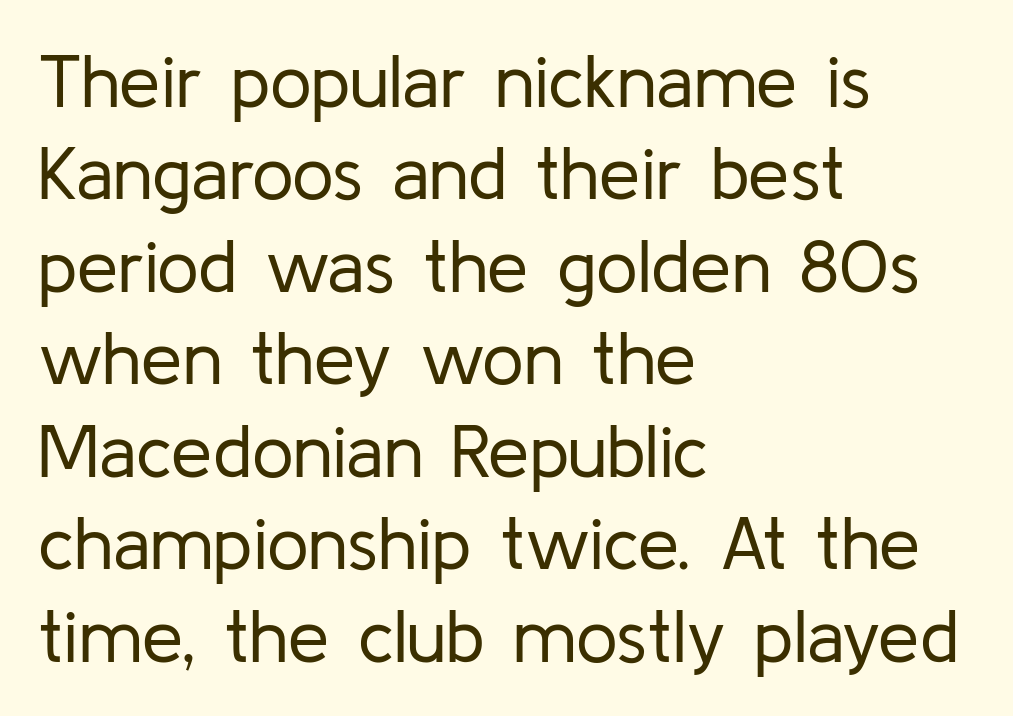
Does the lettering tilt? It doesn't — this is upright. Typeset ragged right — the left edge is the straight one. Proportional: the letters do not fall into vertical columns. In terms of letterspacing, this is plain default setting. A quiet, ordinary-to-light weight characterises the typeface. The letters carry no serifs — their stems end cleanly without finishing strokes.
